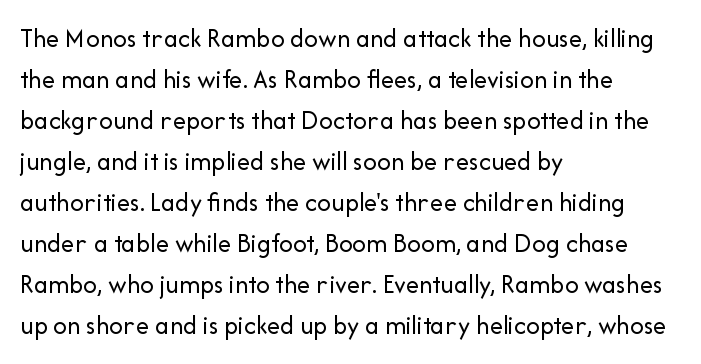
{"italic": "no", "bold": "no", "underline": "no", "align": "left", "line_spacing": "normal", "line_spacing_ratio": 1.52, "letter_spacing": "normal", "letter_spacing_em": 0.0, "glyph_px": 27}
